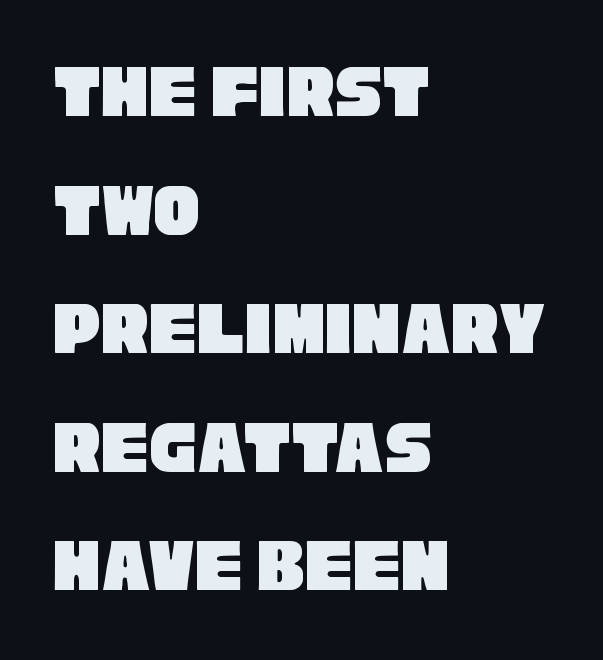
A typesetter would call this proportional, since set widths differ per character. Successive baselines arrive at the customary interval. What kind of face is this? One without serifs — a sans. Spacing between characters is what you'd get straight out of the box. Type without underlining. Each line starts at the same left margin while the right side varies.
